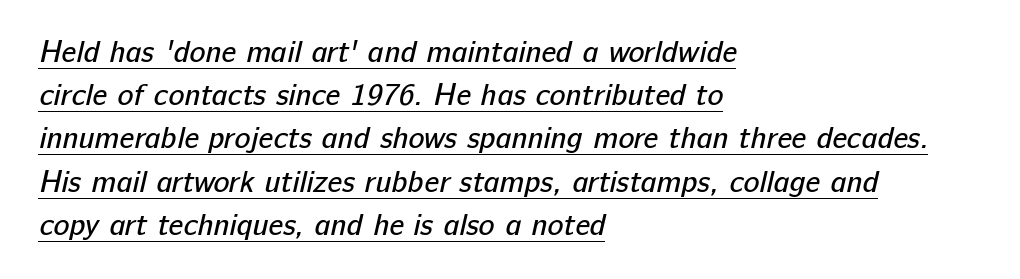
Q: Is the text bold? A: No.
Q: Is the typeface a serif or a sans-serif typeface? A: Sans-serif.
Q: Is the text underlined? A: Yes.
Q: How is the paragraph aligned? A: Left-aligned.
Q: Is the spacing between letters normal or unusually wide? A: Normal.
Q: Is the spacing between lines tight, normal or loose? A: Normal.
Q: Width (condensed, normal, or wide)? A: Normal.
Q: Stroke contrast? A: Low.
Q: x-height? A: Medium.
Q: Monospaced? A: No.
